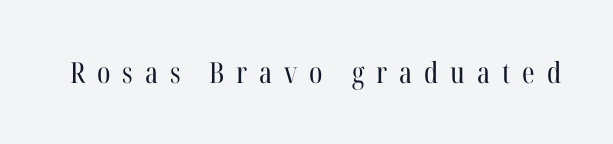
Q: Is the text bold? A: No.
Q: Is the text italic (slanted)? A: No, it is upright.
Q: Is the typeface a serif or a sans-serif typeface? A: Serif.
Q: Is the text underlined? A: No.
Q: Is the spacing between letters normal or unusually wide? A: Unusually wide.
Q: Width (condensed, normal, or wide)? A: Condensed.
Q: Stroke contrast? A: High.
Q: x-height? A: Medium.
Q: Monospaced? A: No.
